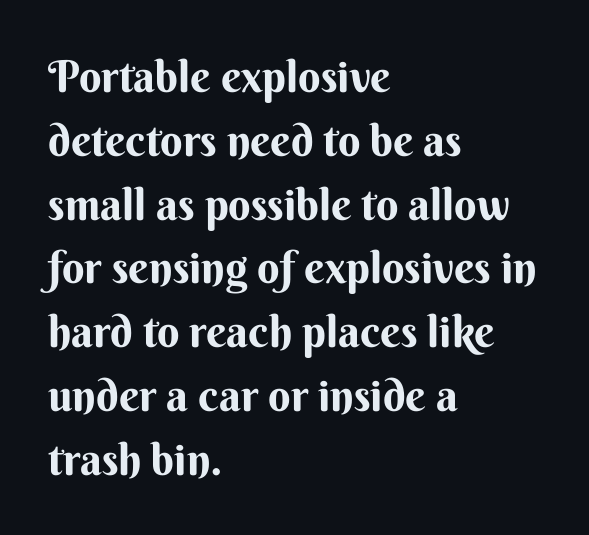
{"serif": "no", "italic": "no", "width": "normal", "stroke_contrast": "medium", "x_height": "small", "monospaced": "no", "underline": "no", "align": "left", "line_spacing": "normal", "line_spacing_ratio": 1.45, "letter_spacing": "normal", "letter_spacing_em": 0.0, "glyph_px": 44}
